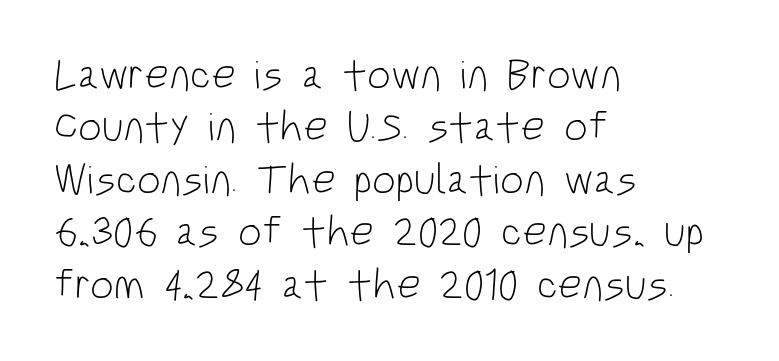
Q: Is the text bold? A: No.
Q: Is the text italic (slanted)? A: No, it is upright.
Q: Is the typeface a serif or a sans-serif typeface? A: Sans-serif.
Q: Is the text underlined? A: No.
Q: How is the paragraph aligned? A: Left-aligned.
Q: Is the spacing between letters normal or unusually wide? A: Normal.
Q: Is the spacing between lines tight, normal or loose? A: Normal.
Q: Width (condensed, normal, or wide)? A: Condensed.
Q: Stroke contrast? A: Low.
Q: x-height? A: Large.
Q: Monospaced? A: No.
